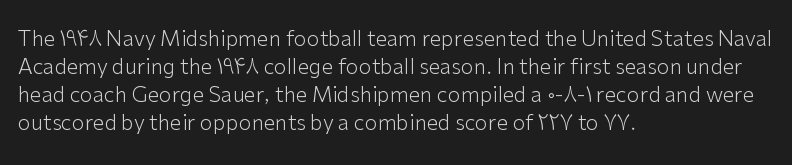
{"italic": "no", "bold": "no", "underline": "no", "align": "left", "line_spacing": "normal", "line_spacing_ratio": 1.33, "letter_spacing": "normal", "letter_spacing_em": 0.0, "glyph_px": 21}
